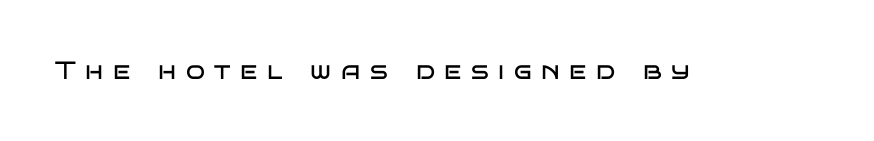
{"italic": "no", "bold": "no", "underline": "no", "letter_spacing": "wide", "letter_spacing_em": 0.38, "glyph_px": 25}
